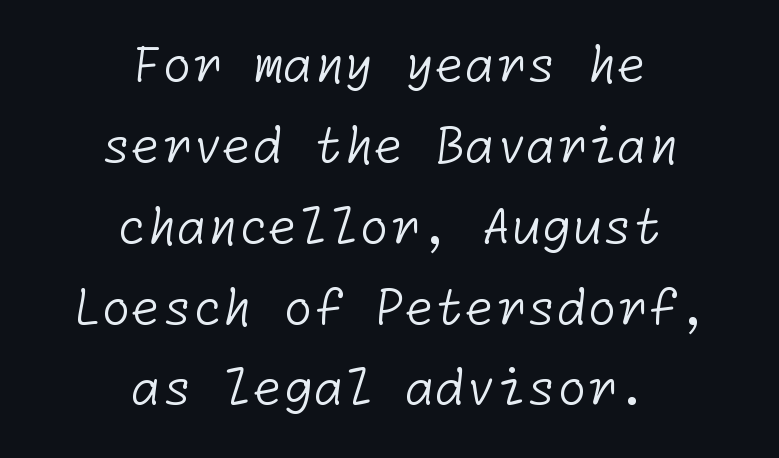
Clear beneath every line of the passage. Note: no serifs on the glyphs. Vertical spacing — default. Leftover space on each line is divided equally before and after the words. Stem width sits at or under what a default text font uses.
